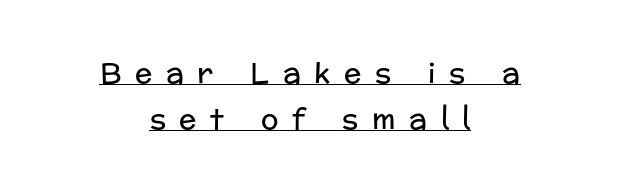
{"serif": "no", "italic": "no", "bold": "no", "weight": "regular", "width": "normal", "stroke_contrast": "low", "x_height": "medium", "monospaced": "no", "underline": "yes", "align": "center", "line_spacing": "normal", "line_spacing_ratio": 1.57, "letter_spacing": "wide", "letter_spacing_em": 0.47, "glyph_px": 29}
